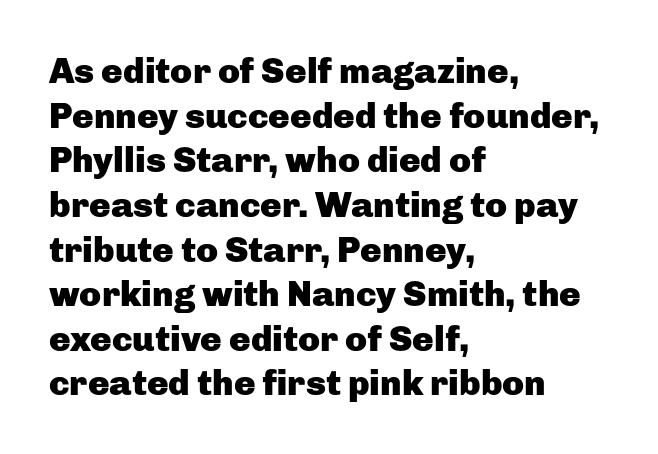
{"serif": "no", "italic": "no", "bold": "yes", "weight": "heavy", "width": "normal", "stroke_contrast": "low", "x_height": "medium", "monospaced": "no", "underline": "no", "align": "left", "line_spacing_ratio": 1.24, "letter_spacing": "normal", "letter_spacing_em": 0.0, "glyph_px": 36}
